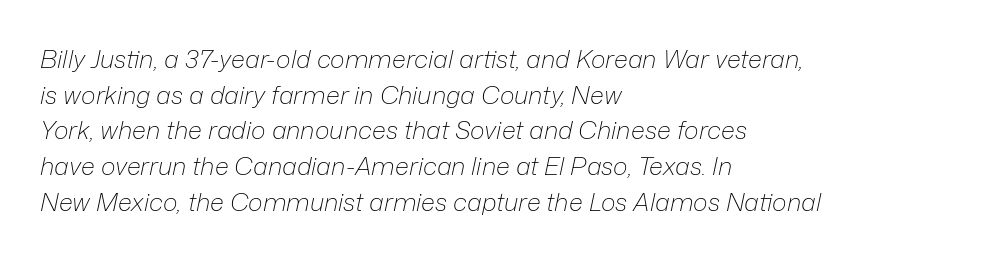
The image shows 25 px text type, italic (leaning right); set left-aligned, normal line spacing (1.43x), normal letter spacing, not underlined.
